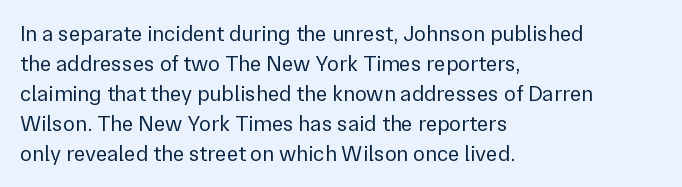
Reading down the column, the eye jumps a familiar distance to each next line. Left-aligned paragraph, ragged on the right. Check under the words: just untouched page. Nope, not italic — everything's standing straight.
